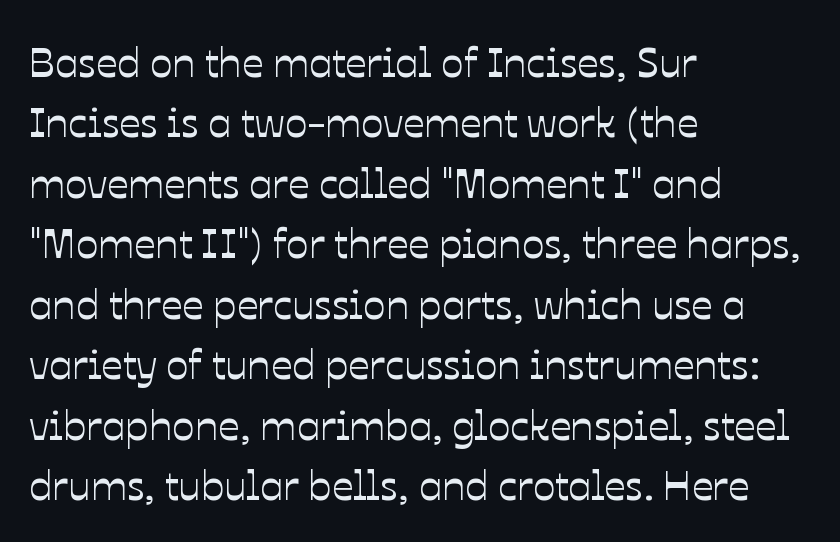
{"italic": "no", "width": "normal", "stroke_contrast": "low", "x_height": "medium", "monospaced": "no", "underline": "no", "align": "left", "line_spacing": "normal", "line_spacing_ratio": 1.44, "letter_spacing": "normal", "letter_spacing_em": 0.0, "glyph_px": 42}
